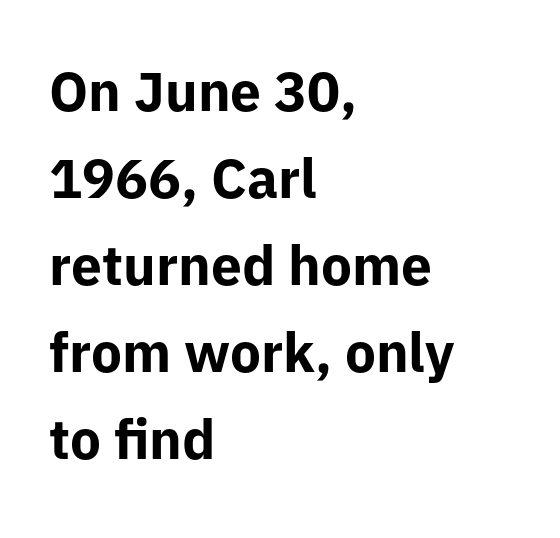
Q: Is the text bold? A: Yes.
Q: Is the text italic (slanted)? A: No, it is upright.
Q: Is the typeface a serif or a sans-serif typeface? A: Sans-serif.
Q: Is the text underlined? A: No.
Q: How is the paragraph aligned? A: Left-aligned.
Q: Is the spacing between letters normal or unusually wide? A: Normal.
Q: Is the spacing between lines tight, normal or loose? A: Normal.
Q: Width (condensed, normal, or wide)? A: Normal.
Q: Stroke contrast? A: Low.
Q: x-height? A: Medium.
Q: Monospaced? A: No.
